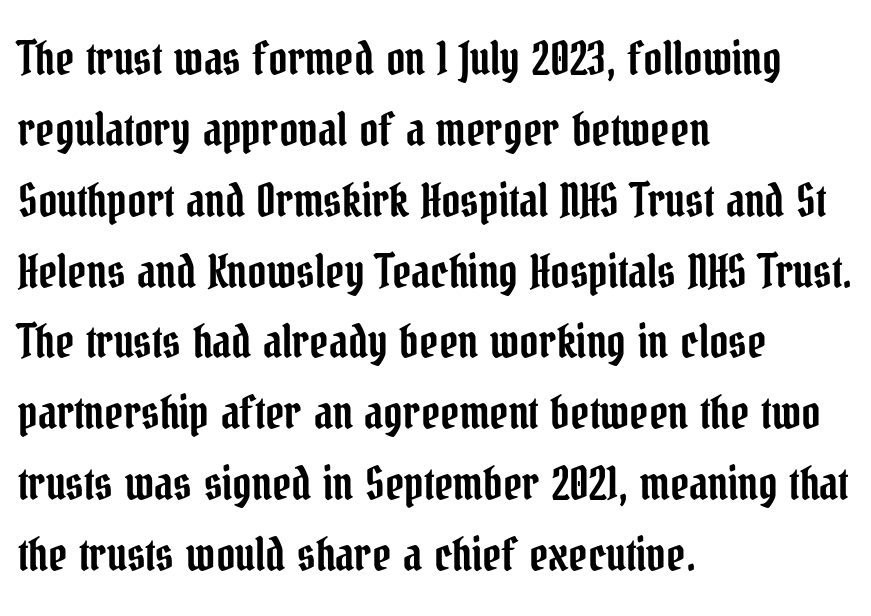
The vertical gap from one line to the next is medium. The passage is arranged the way most books set body copy — flush left. Examine the stroke ends and you'll spot serifs. The passage shown is typed in a proportional face where columns would drift.
